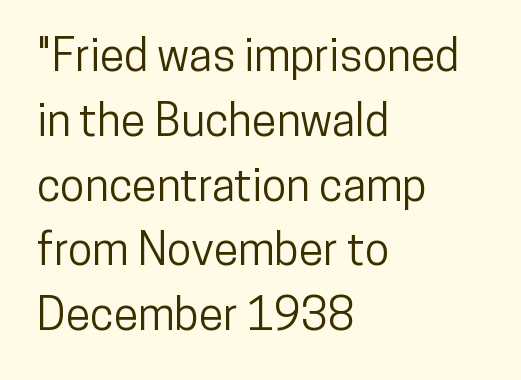
The image shows 45 px condensed sans-serif type, upright; set left-aligned, normal line spacing (1.44x), normal letter spacing, not underlined; low stroke contrast and a medium x-height.
